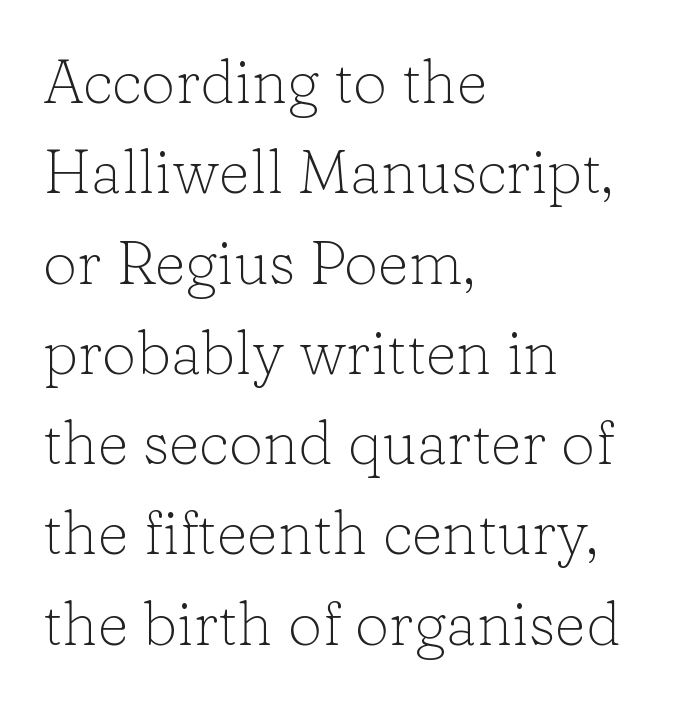
The image shows 61 px light serif type, upright; set left-aligned, normal line spacing (1.48x), normal letter spacing, not underlined; low stroke contrast and a medium x-height.
